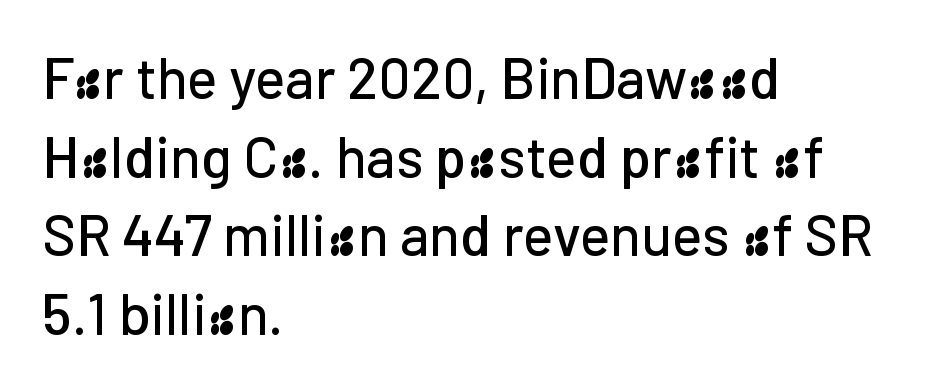
{"serif": "no", "italic": "no", "width": "normal", "stroke_contrast": "low", "x_height": "medium", "monospaced": "no", "underline": "no", "align": "left", "line_spacing": "normal", "line_spacing_ratio": 1.38, "letter_spacing": "normal", "letter_spacing_em": 0.0, "glyph_px": 57}
